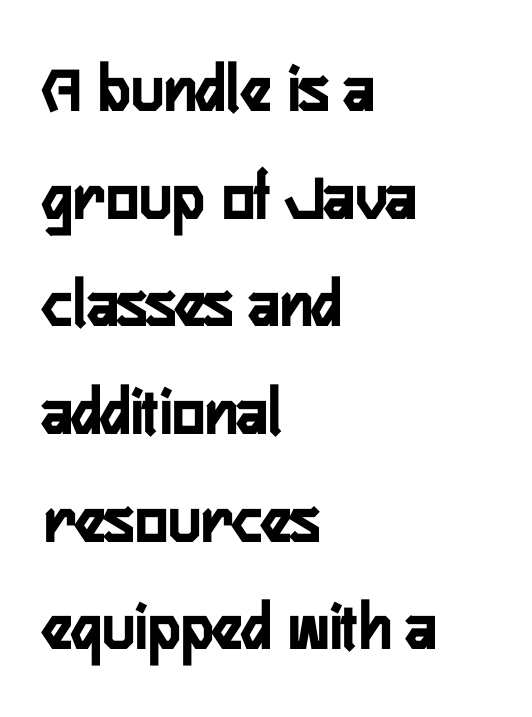
Proportional: the letters do not fall into vertical columns. In terms of letterform style, serifs are entirely absent. One-word summary of the alignment: left. Clear beneath every line of the passage.
